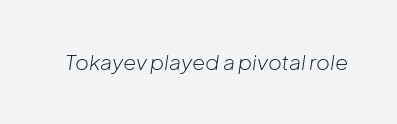
The passage shown has conventional tracking throughout. Every character sits at an angle, as italics do. A quiet, ordinary-to-light weight characterises the typeface. No word sits above an underline.
